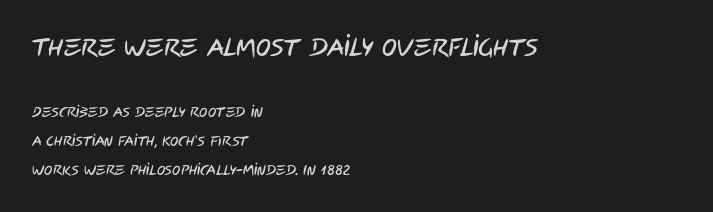
Tracking here is standard; glyphs follow each other at the usual distance. Line spacing here is loose. The foot of each line stays bare and open. You get the large type first, then a drop to smaller type.
